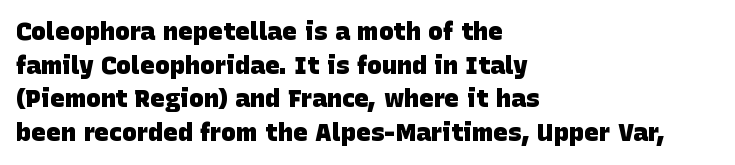
{"bold": "yes", "underline": "no", "align": "left", "line_spacing": "normal", "line_spacing_ratio": 1.35, "letter_spacing": "normal", "letter_spacing_em": 0.0, "glyph_px": 25}
